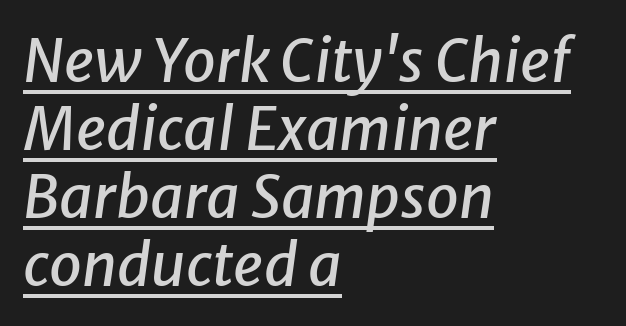
The image shows 59 px text type, italic (leaning right); set left-aligned, tight line spacing (1.15x), normal letter spacing, underlined; low stroke contrast and a medium x-height.
